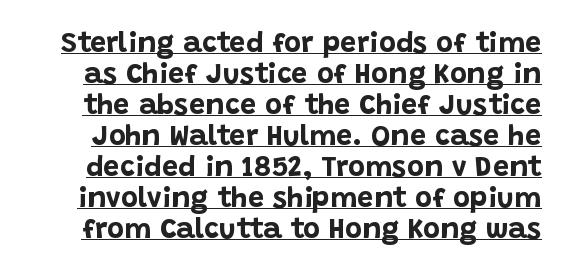
Q: Is the text bold? A: Yes.
Q: Is the text italic (slanted)? A: No, it is upright.
Q: Is the typeface a serif or a sans-serif typeface? A: Sans-serif.
Q: Is the text underlined? A: Yes.
Q: Is the spacing between letters normal or unusually wide? A: Normal.
Q: Is the spacing between lines tight, normal or loose? A: Tight.
Q: Width (condensed, normal, or wide)? A: Normal.
Q: Stroke contrast? A: Low.
Q: x-height? A: Large.
Q: Monospaced? A: No.
